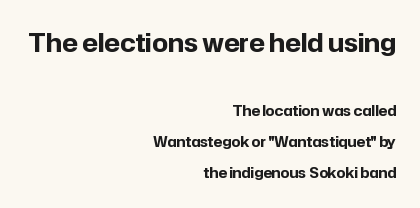
Words appear dense and cohesive because spacing is normal. You get the large type first, then a drop to smaller type. Is there much room between lines? Yes — plenty of vertical air separates them. The lettering holds an erect, upright posture throughout. Does the copy run flush right? Yes — the right margin is perfectly even. The glyphs are unaccompanied by any horizontal stroke below them.
